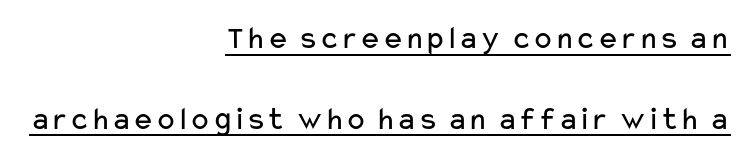
The image shows 33 px regular-weight, wide sans-serif type, upright; set right-aligned, loose line spacing (2.44x), normal letter spacing, underlined; low stroke contrast and a medium x-height.
